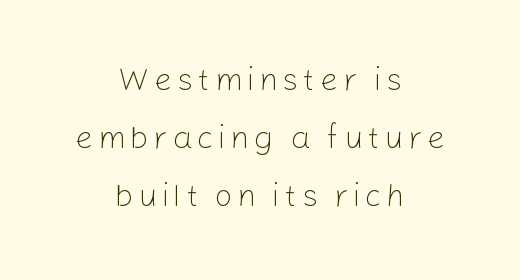
Is this a fixed-width face? No — the glyphs have proportional, varying widths. A roman cut, with each character standing at attention. Is the type heavy? It reads as light-to-regular instead. Only glyphs here, with clear space below each row.
